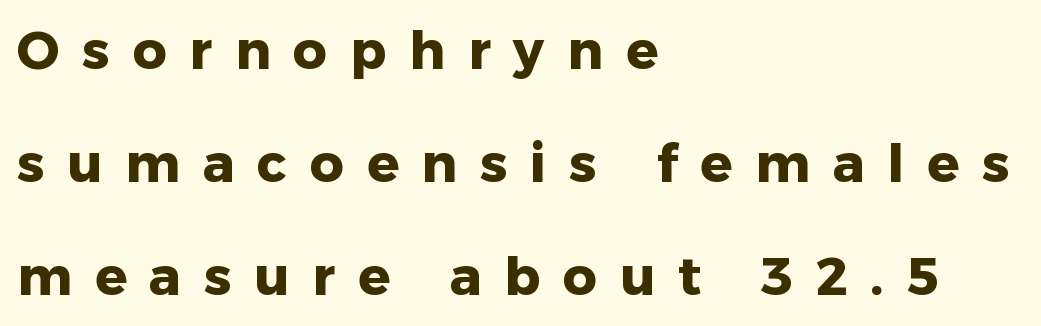
{"serif": "no", "italic": "no", "bold": "yes", "weight": "heavy", "width": "normal", "stroke_contrast": "low", "x_height": "medium", "monospaced": "no", "underline": "no", "align": "left", "line_spacing": "loose", "line_spacing_ratio": 2.13, "letter_spacing": "wide", "letter_spacing_em": 0.43, "glyph_px": 53}
